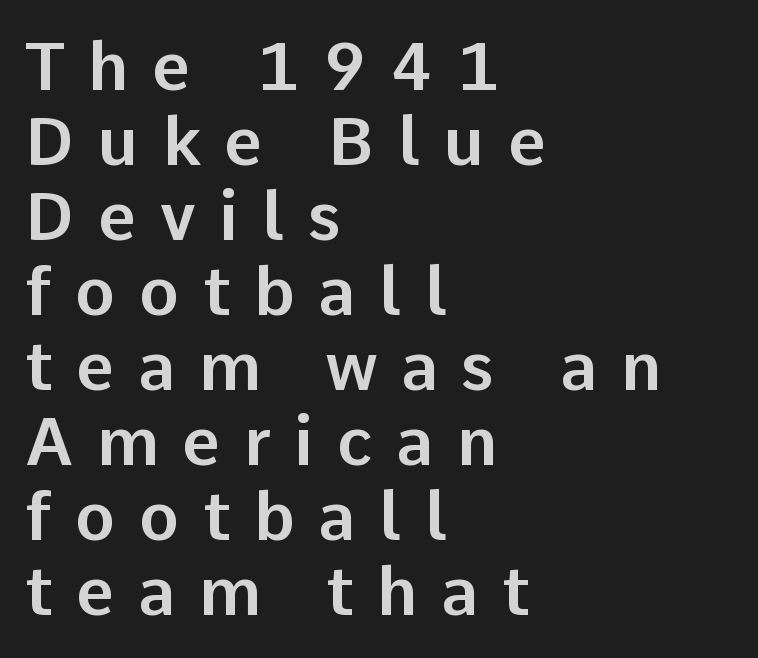
Q: Is the text italic (slanted)? A: No, it is upright.
Q: Is the typeface a serif or a sans-serif typeface? A: Sans-serif.
Q: Is the text underlined? A: No.
Q: How is the paragraph aligned? A: Left-aligned.
Q: Is the spacing between letters normal or unusually wide? A: Unusually wide.
Q: Is the spacing between lines tight, normal or loose? A: Tight.
Q: Width (condensed, normal, or wide)? A: Normal.
Q: Stroke contrast? A: Low.
Q: x-height? A: Medium.
Q: Monospaced? A: No.
